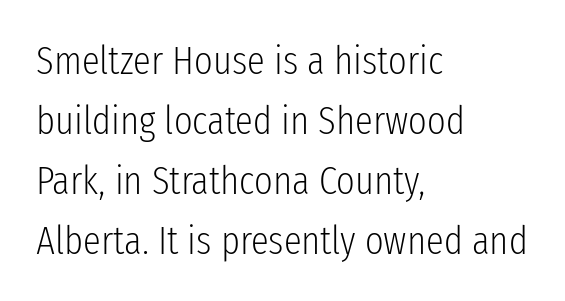
The image shows 40 px light, condensed sans-serif type, upright; set left-aligned, normal line spacing (1.5x), normal letter spacing, not underlined; low stroke contrast and a medium x-height.
